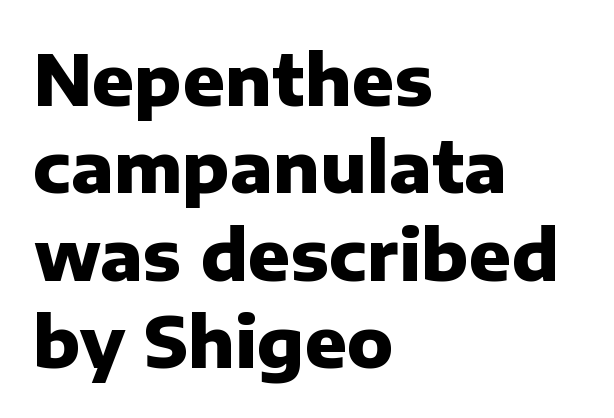
The image shows 70 px heavy sans-serif type, upright; set left-aligned, normal line spacing (1.25x), normal letter spacing, not underlined; low stroke contrast and a medium x-height.
